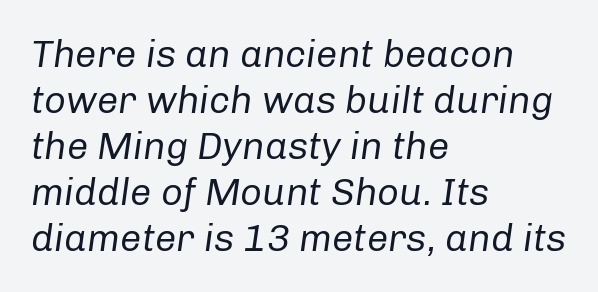
Characters follow at the spacing the type designer built in. Looking at the ascenders, they clearly lean. The compositor pushed each line to the left boundary. The baseline area is clear.
